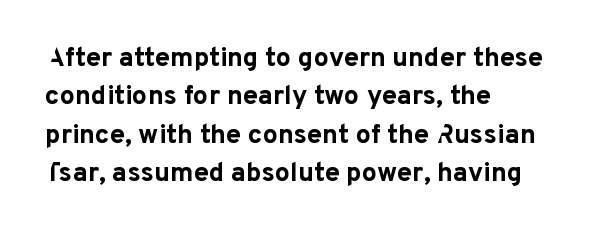
The image shows 27 px bold type, upright; set left-aligned, normal line spacing (1.42x), normal letter spacing, not underlined.
